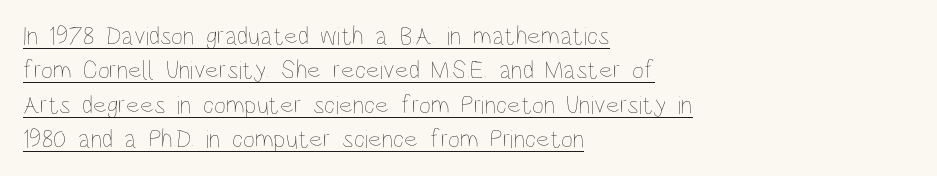
A quiet, ordinary-to-light weight characterises the typeface. Students, observe: this is what conventionally led text looks like. If you drew a line through each stem, it would be perfectly vertical. The ragged edge is on the right, which tells us the setting is flush left.
